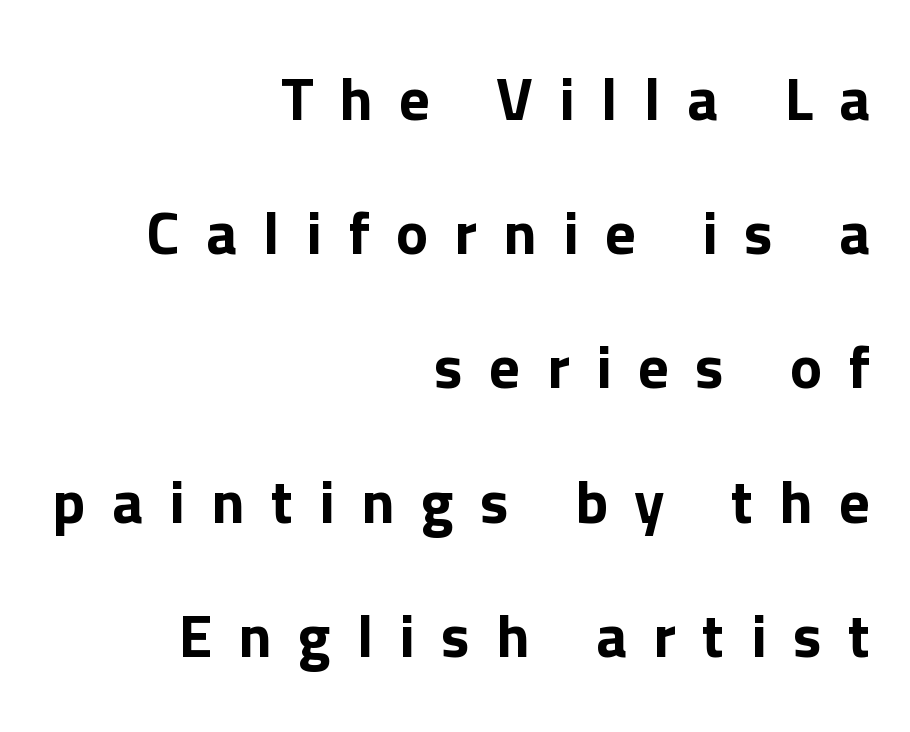
The font family rendered here belongs to the sans-serif group. Does extra space separate the letters? Yes, quite a lot of it. Layout note: lines flush right. The leading is generous, giving the passage an open texture. Lines of text with bare space underneath.
